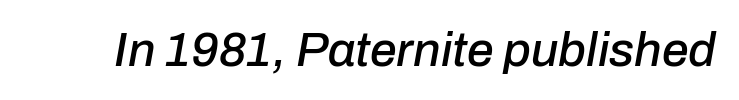
Designer's note — italics engaged. The area under the type is left untouched. The letters advance in unequal steps, a hallmark of proportional type. Short note: letters normally spaced.
